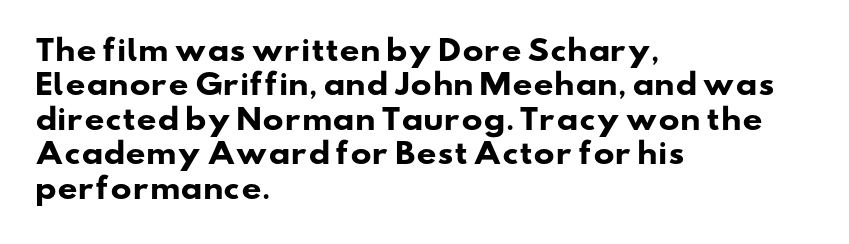
{"serif": "no", "bold": "yes", "weight": "heavy", "width": "wide", "stroke_contrast": "low", "x_height": "small", "monospaced": "no", "underline": "no", "align": "left", "line_spacing_ratio": 1.23, "letter_spacing": "normal", "letter_spacing_em": 0.0, "glyph_px": 28}
